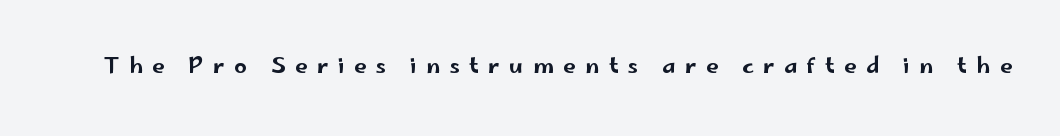
The words here are not underlined. The tracking reads as deliberately expanded to a designer's eye. The lettering holds an erect, upright posture throughout.
